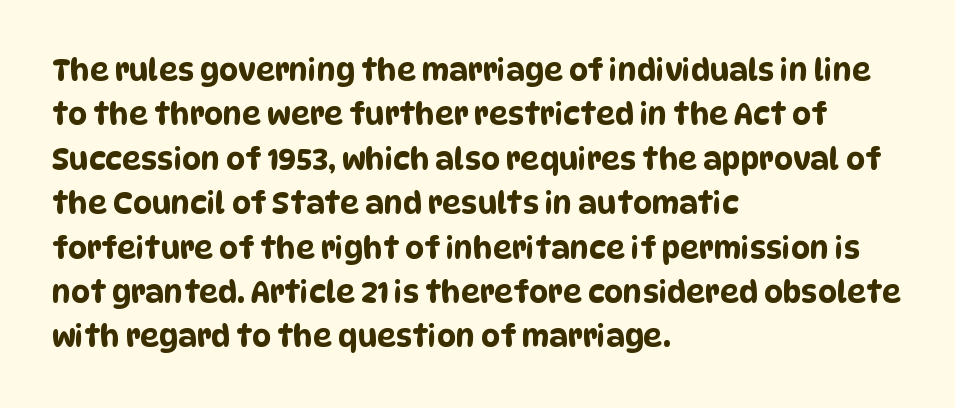
{"serif": "no", "width": "condensed", "stroke_contrast": "low", "x_height": "large", "monospaced": "no", "underline": "no", "align": "left", "line_spacing": "normal", "line_spacing_ratio": 1.48, "letter_spacing": "normal", "letter_spacing_em": 0.0, "glyph_px": 30}
